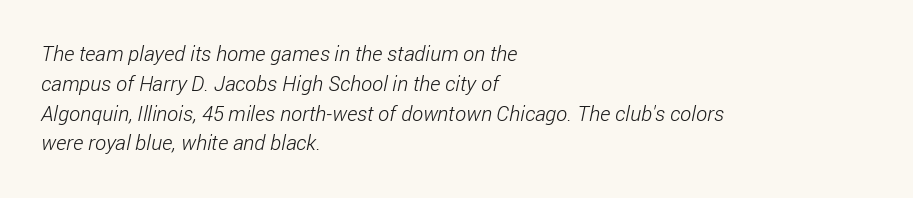
A quiet, ordinary-to-light weight characterises the typeface. This sample uses plain, unmodified letter spacing. Honestly, the row spacing looks completely unremarkable. The paragraph has a hard left edge and a soft right edge. Beneath every word, the page is bare.
